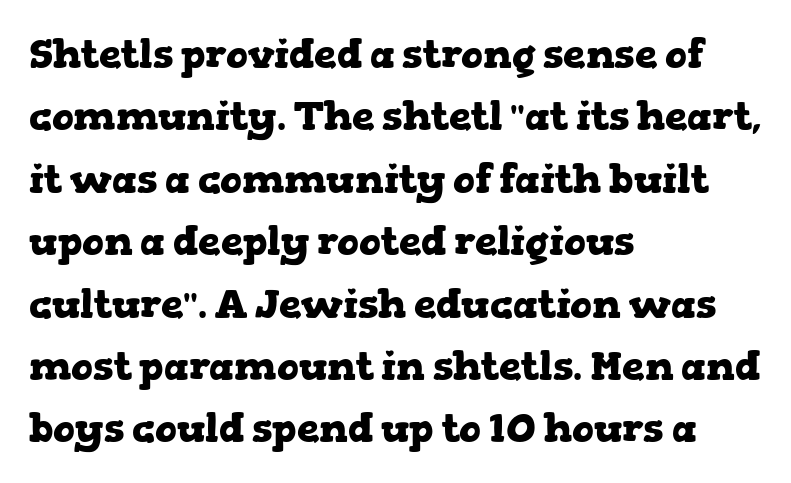
Q: Is the text bold? A: Yes.
Q: Is the text italic (slanted)? A: No, it is upright.
Q: Is the typeface a serif or a sans-serif typeface? A: Serif.
Q: Is the text underlined? A: No.
Q: How is the paragraph aligned? A: Left-aligned.
Q: Is the spacing between letters normal or unusually wide? A: Normal.
Q: Is the spacing between lines tight, normal or loose? A: Normal.
Q: Width (condensed, normal, or wide)? A: Wide.
Q: Stroke contrast? A: Low.
Q: x-height? A: Medium.
Q: Monospaced? A: No.
